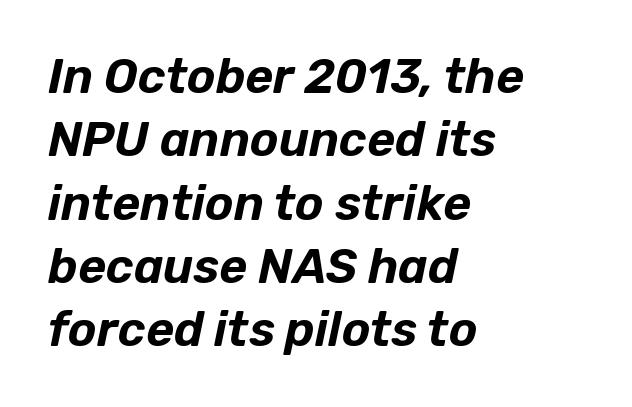
{"italic": "yes", "lean": "right", "slant_degrees": 12, "width": "normal", "stroke_contrast": "low", "x_height": "medium", "monospaced": "no", "underline": "no", "align": "left", "line_spacing": "normal", "line_spacing_ratio": 1.32, "letter_spacing": "normal", "letter_spacing_em": 0.0, "glyph_px": 48}
